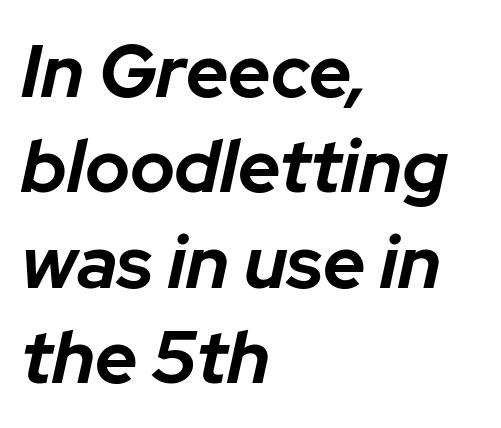
{"italic": "yes", "lean": "right", "slant_degrees": 12, "bold": "yes", "weight": "bold", "width": "normal", "stroke_contrast": "low", "x_height": "medium", "monospaced": "no", "underline": "no", "align": "left", "line_spacing": "normal", "line_spacing_ratio": 1.29, "letter_spacing": "normal", "letter_spacing_em": 0.0, "glyph_px": 74}
